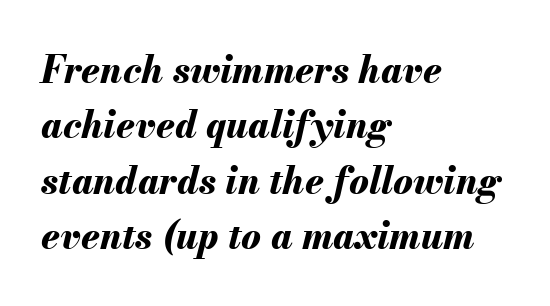
Does extra space separate the letters? No, they use regular spacing. One-word summary of the alignment: left. These lines were composed using italics. Summary of vertical rhythm: regular, with standard interline spacing.
